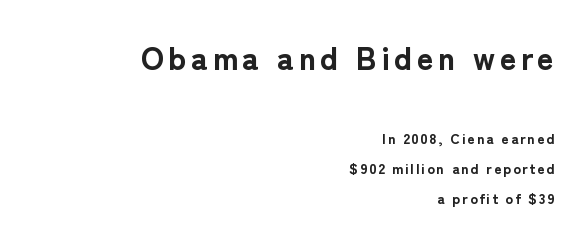
Q: Is the text bold? A: Yes.
Q: Is the text italic (slanted)? A: No, it is upright.
Q: Is the typeface a serif or a sans-serif typeface? A: Sans-serif.
Q: Is the text underlined? A: No.
Q: How is the paragraph aligned? A: Right-aligned.
Q: Is the spacing between lines tight, normal or loose? A: Loose.
Q: Which block of text is set in a larger size, the first (top) or the second (bottom)? A: The first (top) one.
Q: Width (condensed, normal, or wide)? A: Normal.
Q: Stroke contrast? A: Low.
Q: x-height? A: Medium.
Q: Monospaced? A: No.
